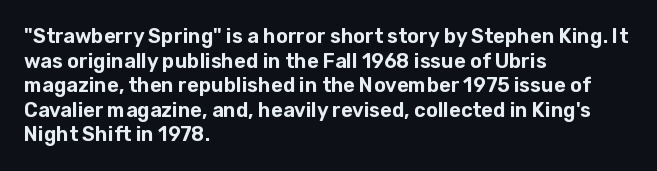
Here the glyphs are tracked normally, forming tight word shapes. The baseline area is clear. Ascenders rise straight up at ninety degrees. These lines stack with their left ends in a neat column.
